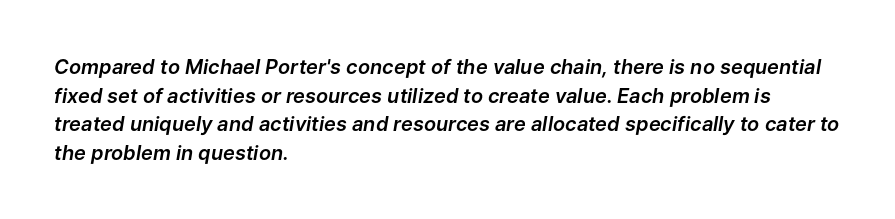
Slanted lettering throughout. Standard letterfit; no display-style spreading of the glyphs. Descenders hang freely into open space. Every row of glyphs begins at an identical x-position on the left.
